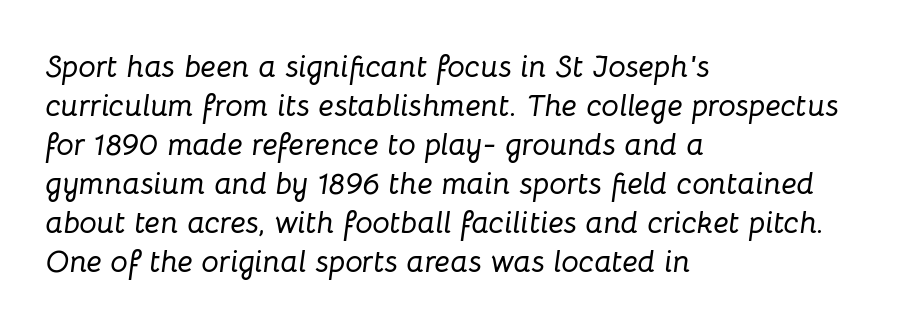
Q: Is the text italic (slanted)? A: Yes, it leans right by about 8 degrees.
Q: Is the text underlined? A: No.
Q: How is the paragraph aligned? A: Left-aligned.
Q: Is the spacing between letters normal or unusually wide? A: Normal.
Q: Is the spacing between lines tight, normal or loose? A: Normal.
Q: Width (condensed, normal, or wide)? A: Normal.
Q: Stroke contrast? A: Low.
Q: x-height? A: Medium.
Q: Monospaced? A: No.
